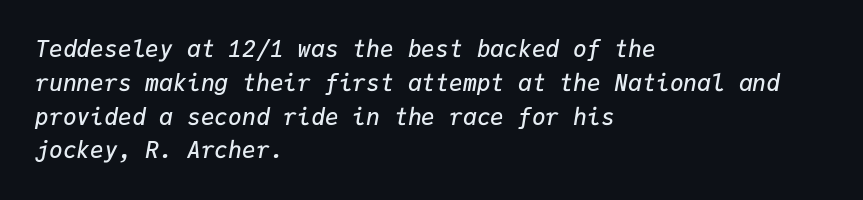
{"italic": "yes", "lean": "right", "slant_degrees": 9, "bold": "semi", "underline": "no", "align": "left", "line_spacing": "normal", "line_spacing_ratio": 1.47, "letter_spacing": "normal", "letter_spacing_em": 0.0, "glyph_px": 23}
